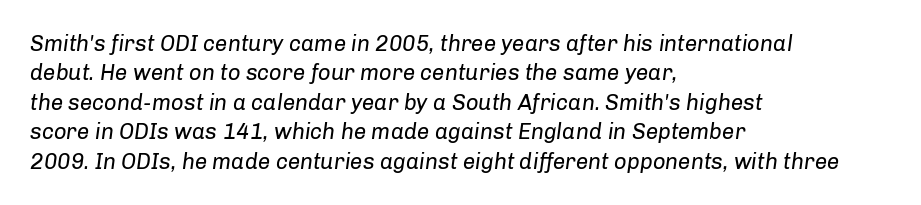
{"italic": "yes", "lean": "right", "slant_degrees": 8, "bold": "no", "underline": "no", "align": "left", "line_spacing": "normal", "line_spacing_ratio": 1.34, "letter_spacing": "normal", "letter_spacing_em": 0.0, "glyph_px": 22}
